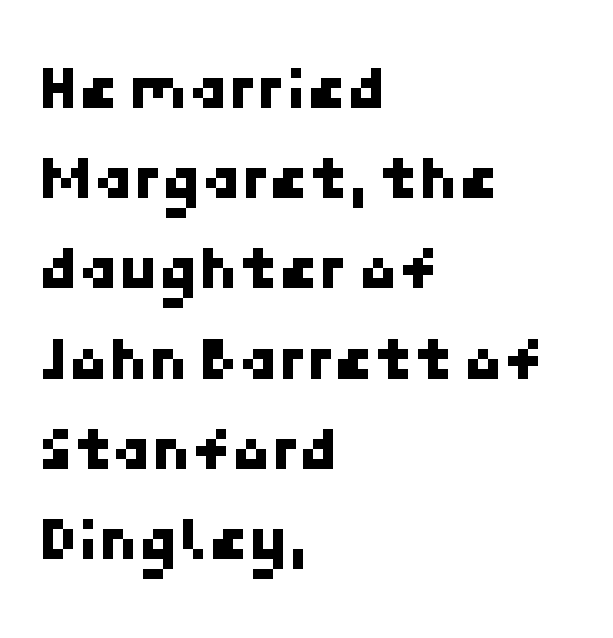
Plain, unruled lines of type. This sample uses a sans-serif face. In terms of letterspacing, this is plain default setting. The typesetter chose a ragged-right arrangement here. This block has exactly the height ordinary leading produces.
